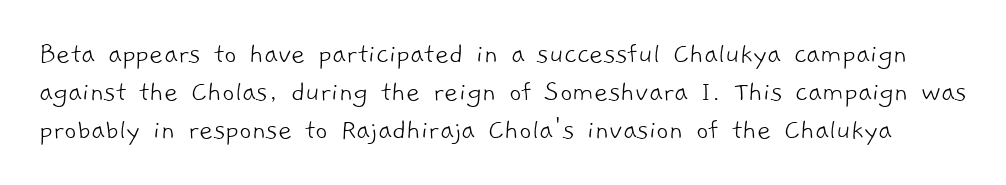
The image shows 30 px light sans-serif type; set normal line spacing (1.26x), normal letter spacing, not underlined; low stroke contrast and a medium x-height.
